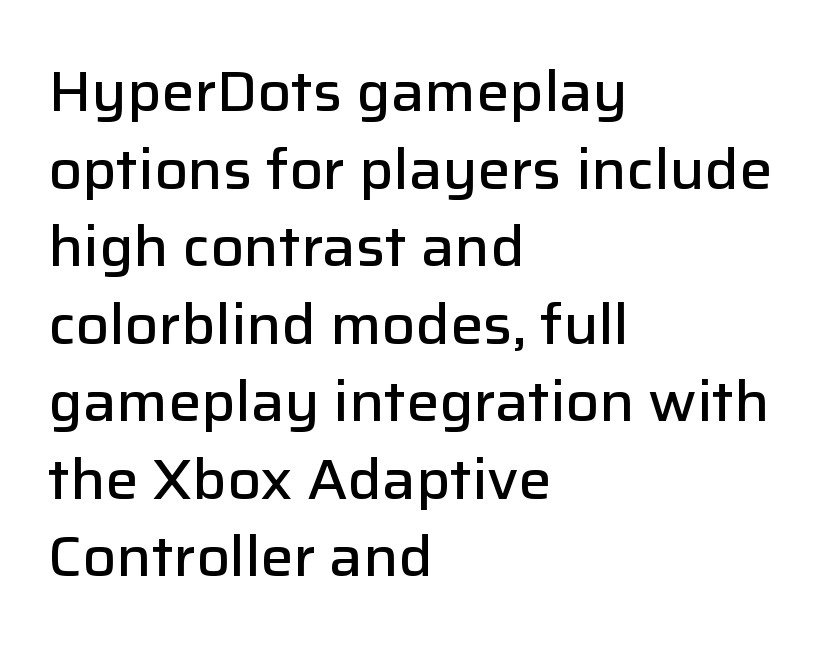
The image shows 55 px semibold sans-serif type, upright; set left-aligned, normal line spacing (1.41x), normal letter spacing, not underlined; low stroke contrast and a medium x-height.
